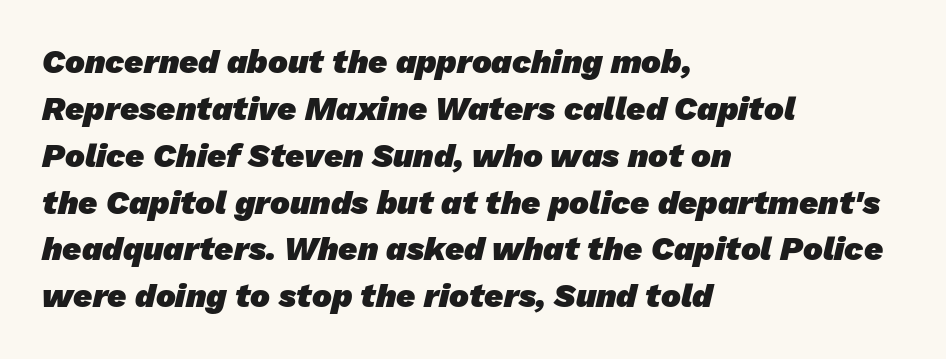
Words float on clear page, feet unadorned. Notice how descenders clear the ascenders below comfortably — that's standard leading. Layout note: lines flush left. Is the letter spacing exaggerated? No — it looks like the ordinary default. Note the varied advance widths — an 'i' is clearly narrower than an 'm'.
